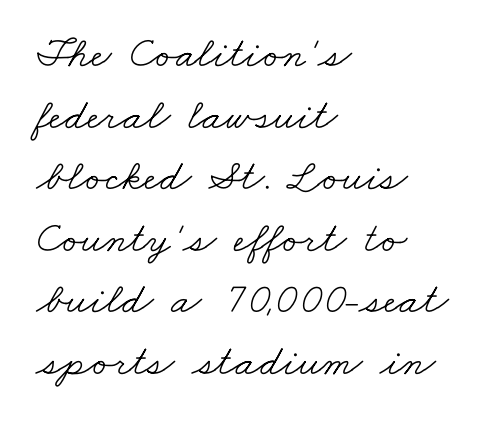
{"serif": "yes", "bold": "no", "weight": "light", "width": "wide", "stroke_contrast": "low", "x_height": "small", "monospaced": "no", "underline": "no", "align": "left", "line_spacing": "normal", "line_spacing_ratio": 1.4, "letter_spacing": "normal", "letter_spacing_em": 0.0, "glyph_px": 44}
